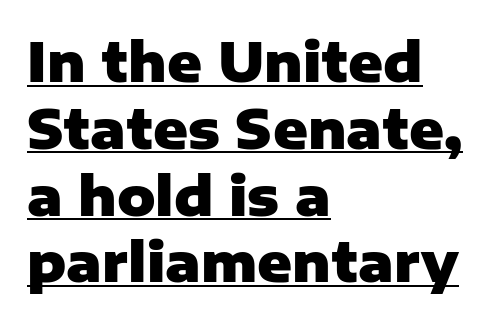
{"serif": "no", "italic": "no", "bold": "yes", "weight": "heavy", "width": "normal", "stroke_contrast": "low", "x_height": "medium", "monospaced": "no", "underline": "yes", "align": "left", "line_spacing": "normal", "line_spacing_ratio": 1.26, "letter_spacing": "normal", "letter_spacing_em": 0.0, "glyph_px": 53}
